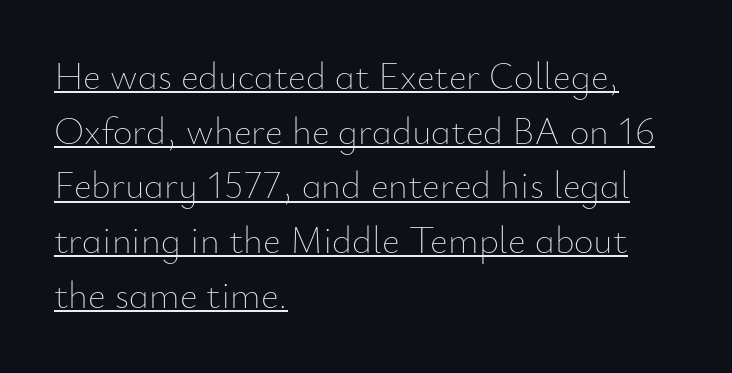
The image shows 38 px thin type, upright; set left-aligned, normal line spacing (1.44x), normal letter spacing, underlined; low stroke contrast and a small x-height.
